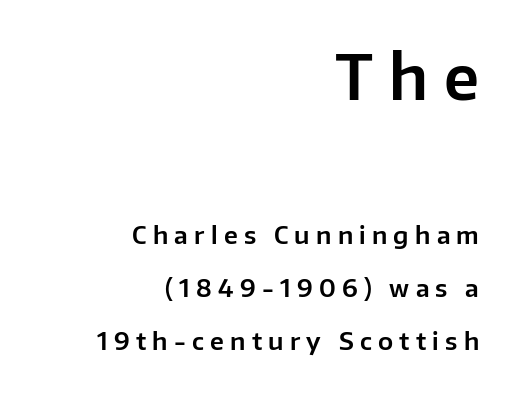
The upper block of text is set noticeably larger than the block beneath it. Is the block centered? No — it sits flush against the right margin. Does the type have serifs? No, each stem ends abruptly. Character widths vary here, with narrow letters taking less room than wide ones.
